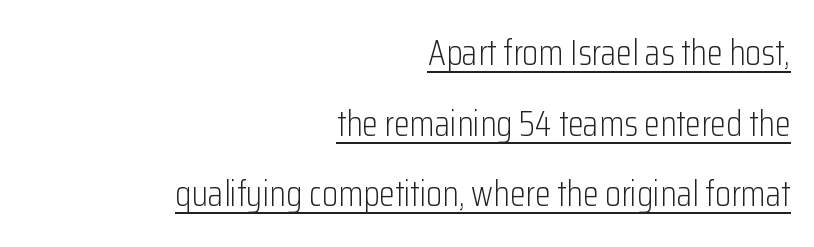
Q: Is the text bold? A: No.
Q: Is the text italic (slanted)? A: No, it is upright.
Q: Is the typeface a serif or a sans-serif typeface? A: Sans-serif.
Q: Is the text underlined? A: Yes.
Q: How is the paragraph aligned? A: Right-aligned.
Q: Is the spacing between letters normal or unusually wide? A: Normal.
Q: Is the spacing between lines tight, normal or loose? A: Loose.
Q: Width (condensed, normal, or wide)? A: Condensed.
Q: Stroke contrast? A: Low.
Q: x-height? A: Medium.
Q: Monospaced? A: No.
